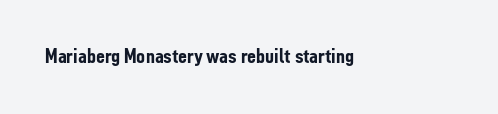
Q: Is the text bold? A: Yes.
Q: Is the text italic (slanted)? A: No, it is upright.
Q: Is the text underlined? A: No.
Q: Is the spacing between letters normal or unusually wide? A: Normal.
